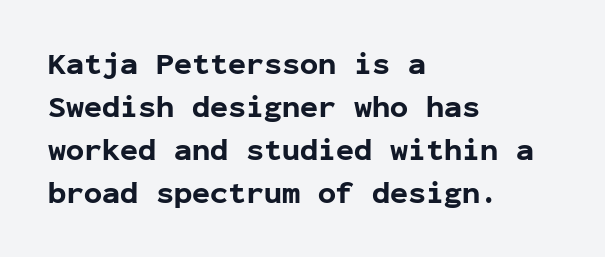
Ascenders rise straight up at ninety degrees. The glyphs are unaccompanied by any horizontal stroke below them. The passage shown is typeset with a sans-serif family. This sample is left-justified, so line endings fall wherever the words run out. Monospaced: the letters line up in strict vertical columns. Standard letterfit; no display-style spreading of the glyphs.
